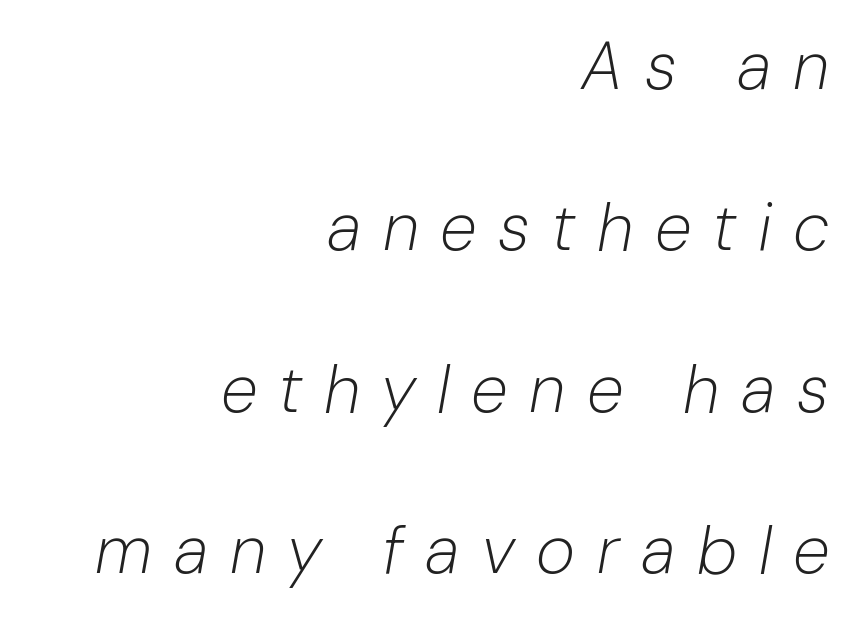
{"italic": "yes", "lean": "right", "slant_degrees": 10, "bold": "no", "weight": "light", "width": "normal", "stroke_contrast": "low", "x_height": "medium", "monospaced": "no", "underline": "no", "align": "right", "line_spacing": "loose", "line_spacing_ratio": 2.41, "letter_spacing": "wide", "letter_spacing_em": 0.32, "glyph_px": 67}
